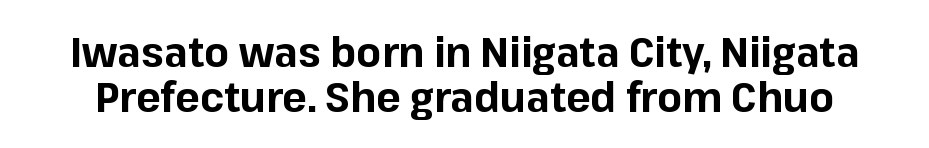
{"serif": "no", "italic": "no", "bold": "yes", "weight": "bold", "width": "normal", "stroke_contrast": "low", "x_height": "medium", "monospaced": "no", "underline": "no", "line_spacing": "tight", "line_spacing_ratio": 1.1, "letter_spacing": "normal", "letter_spacing_em": 0.0, "glyph_px": 41}
